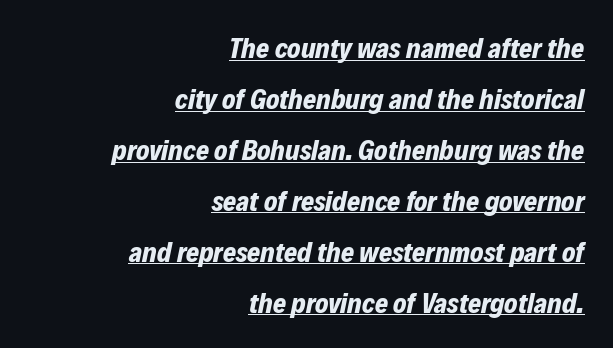
{"italic": "yes", "lean": "right", "slant_degrees": 12, "bold": "yes", "weight": "bold", "width": "normal", "stroke_contrast": "low", "x_height": "medium", "monospaced": "no", "underline": "yes", "align": "right", "line_spacing_ratio": 1.82, "letter_spacing": "normal", "letter_spacing_em": 0.0, "glyph_px": 28}
